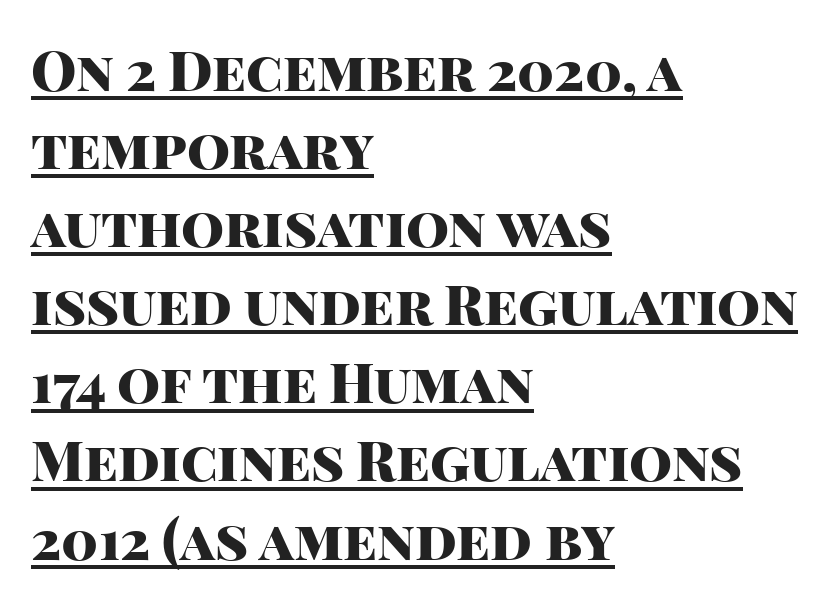
Q: Is the text bold? A: Yes.
Q: Is the text italic (slanted)? A: No, it is upright.
Q: Is the typeface a serif or a sans-serif typeface? A: Sans-serif.
Q: Is the text underlined? A: Yes.
Q: How is the paragraph aligned? A: Left-aligned.
Q: Is the spacing between letters normal or unusually wide? A: Normal.
Q: Is the spacing between lines tight, normal or loose? A: Normal.
Q: Width (condensed, normal, or wide)? A: Normal.
Q: Stroke contrast? A: High.
Q: x-height? A: Large.
Q: Monospaced? A: No.
